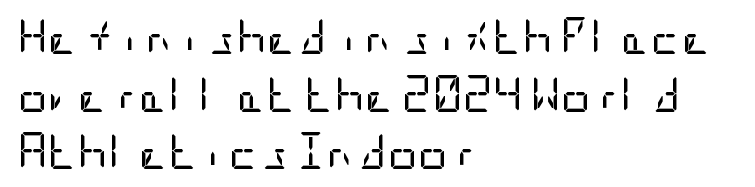
{"serif": "no", "italic": "no", "bold": "no", "weight": "regular", "width": "condensed", "stroke_contrast": "low", "x_height": "large", "underline": "no", "align": "left", "line_spacing": "normal", "line_spacing_ratio": 1.56, "letter_spacing": "normal", "letter_spacing_em": 0.0, "glyph_px": 37}
